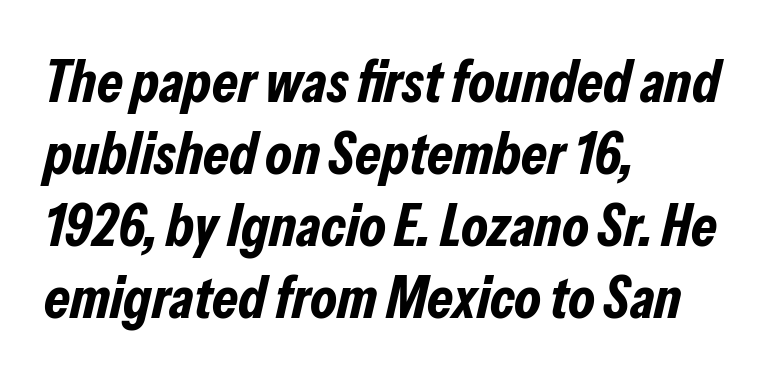
Q: Is the text bold? A: Yes.
Q: Is the text italic (slanted)? A: Yes, it leans right by about 13 degrees.
Q: Is the text underlined? A: No.
Q: How is the paragraph aligned? A: Left-aligned.
Q: Is the spacing between letters normal or unusually wide? A: Normal.
Q: Width (condensed, normal, or wide)? A: Condensed.
Q: Stroke contrast? A: Low.
Q: x-height? A: Medium.
Q: Monospaced? A: No.
